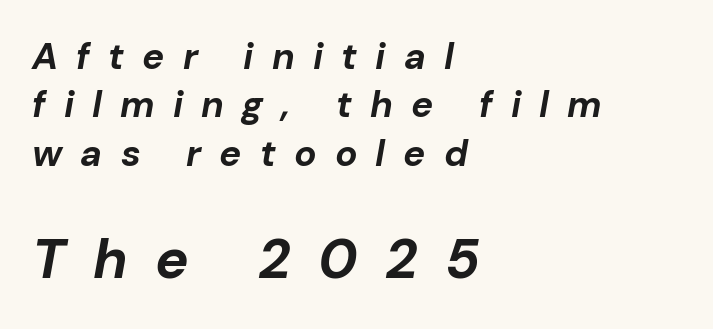
Pretty heavy lettering here — definitely bold. If you squint, the bottom block still reads clearly — it's the larger of the two. The rag falls on the right side of this text block. The letters are slanted; this is an italic face. These lines sit exactly where default settings would place them.
